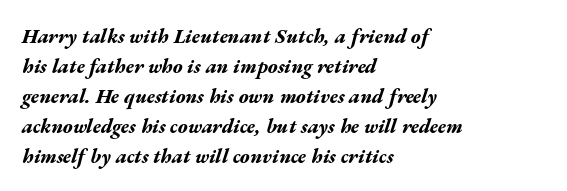
The image shows 20 px bold type, italic (leaning right); set left-aligned, normal line spacing (1.5x), normal letter spacing, not underlined.
